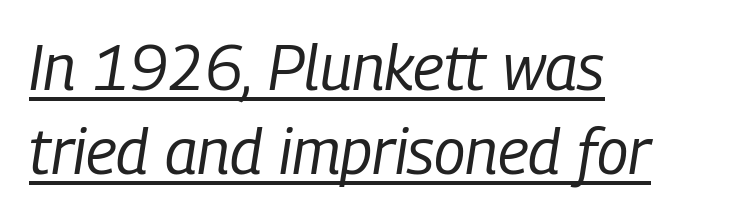
The lettering tilts uniformly, giving the passage an italic look. Spacing verdict: proportional, widths tailored to each character. Tracking here is standard; glyphs follow each other at the usual distance. Notice how a bar underscores the lettering throughout. Visually the block forms a straight wall on the left and a jagged coastline on the right. The weight tops out at a normal text grade.
